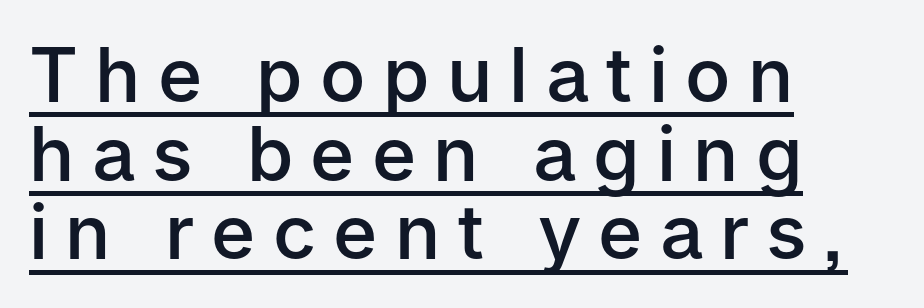
Caption: multi-line text, flush left, ragged right. Tracking value appears strongly positive — letters spread wide. What decoration does the sample have? An underline. The letters stand upright; this is a roman face. A typesetter would call this proportional, since set widths differ per character.
